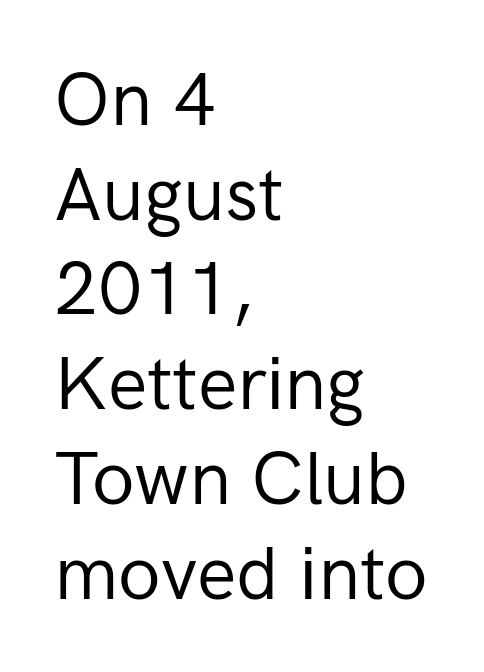
The image shows 74 px regular-weight sans-serif type, upright; set left-aligned, normal line spacing (1.28x), normal letter spacing, not underlined; low stroke contrast and a medium x-height.
